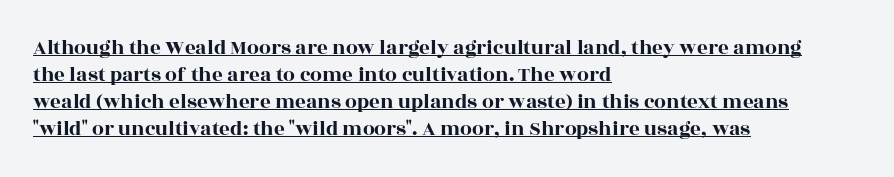
{"italic": "no", "underline": "yes", "align": "left", "line_spacing": "normal", "line_spacing_ratio": 1.28, "letter_spacing": "normal", "letter_spacing_em": 0.0, "glyph_px": 21}
